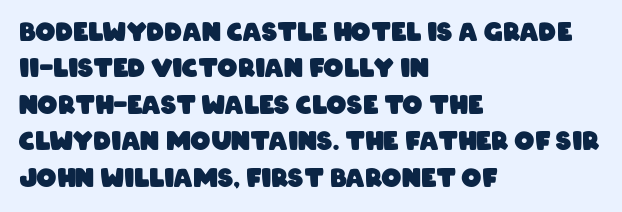
{"bold": "yes", "underline": "no", "align": "left", "line_spacing": "normal", "line_spacing_ratio": 1.46, "letter_spacing": "normal", "letter_spacing_em": 0.0, "glyph_px": 25}
